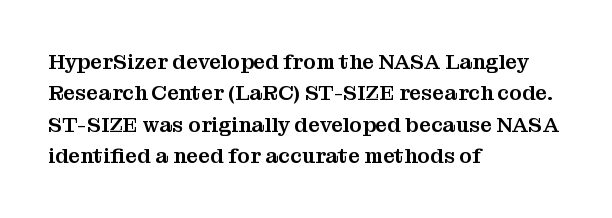
Q: Is the text italic (slanted)? A: No, it is upright.
Q: Is the text underlined? A: No.
Q: How is the paragraph aligned? A: Left-aligned.
Q: Is the spacing between letters normal or unusually wide? A: Normal.
Q: Is the spacing between lines tight, normal or loose? A: Normal.
